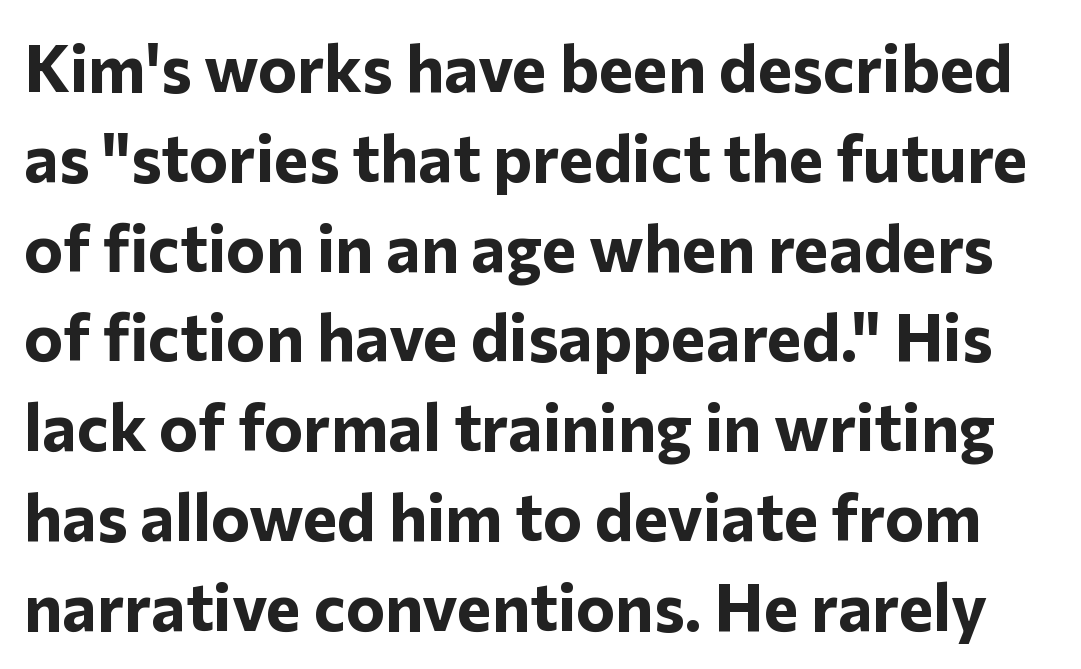
Inter-character spacing is left at the font's built-in metrics. The foot of each line stays bare and open. The strokes are fattened all the way to bold. The passage shown is typeset with a sans-serif family. Do the letters lean? They stand straight. In terms of leading, this rendering sits right in the middle.
